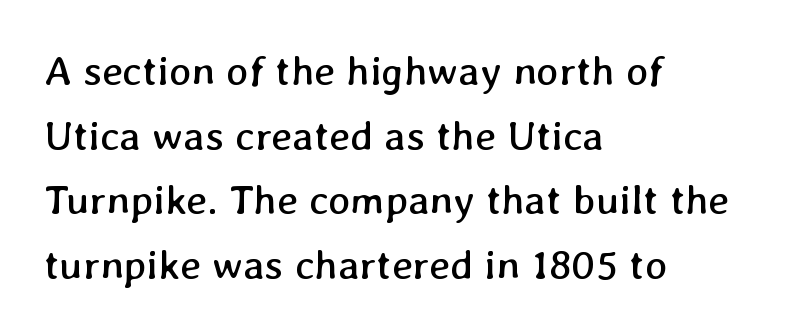
{"bold": "no", "weight": "regular", "width": "normal", "stroke_contrast": "low", "x_height": "medium", "monospaced": "no", "underline": "no", "align": "left", "line_spacing": "normal", "line_spacing_ratio": 1.54, "letter_spacing": "normal", "letter_spacing_em": 0.0, "glyph_px": 42}
